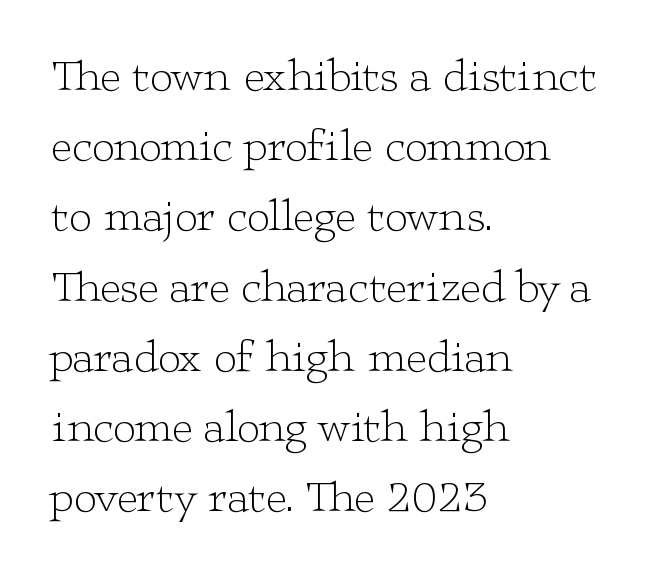
The image shows 45 px light, wide serif type, upright; set left-aligned, normal line spacing (1.56x), normal letter spacing, not underlined; low stroke contrast and a medium x-height.
